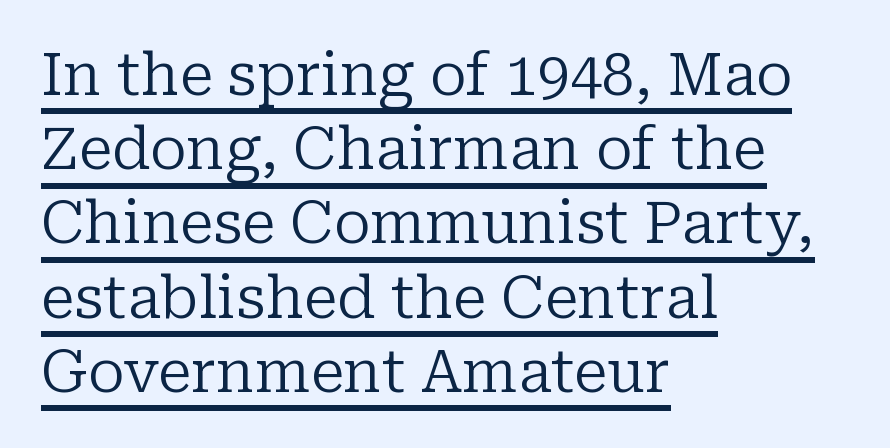
The image shows 58 px regular-weight serif type, upright; set left-aligned, normal line spacing (1.28x), normal letter spacing, underlined; low stroke contrast and a medium x-height.
